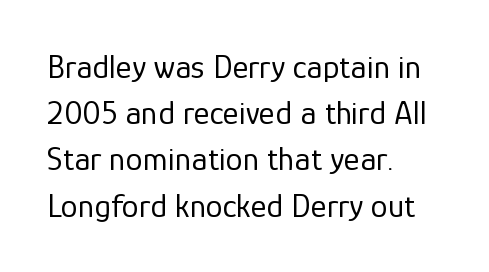
Q: Is the text bold? A: No.
Q: Is the text italic (slanted)? A: No, it is upright.
Q: Is the typeface a serif or a sans-serif typeface? A: Sans-serif.
Q: Is the text underlined? A: No.
Q: How is the paragraph aligned? A: Left-aligned.
Q: Is the spacing between letters normal or unusually wide? A: Normal.
Q: Is the spacing between lines tight, normal or loose? A: Normal.
Q: Width (condensed, normal, or wide)? A: Normal.
Q: Stroke contrast? A: Low.
Q: x-height? A: Medium.
Q: Monospaced? A: No.
